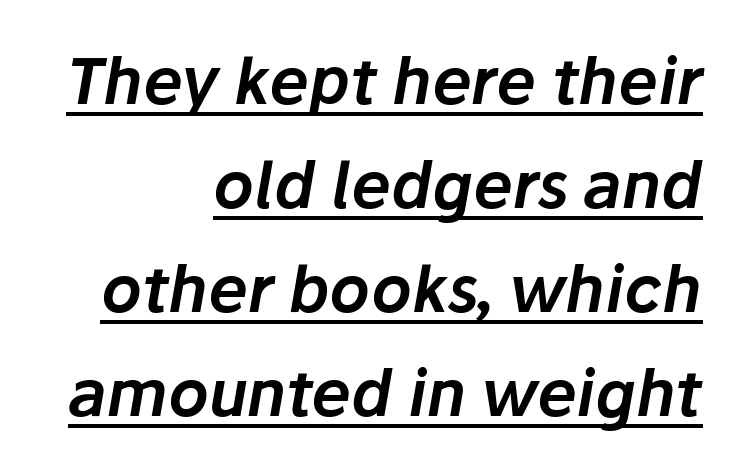
{"italic": "yes", "lean": "right", "slant_degrees": 10, "width": "normal", "stroke_contrast": "low", "x_height": "medium", "monospaced": "no", "underline": "yes", "align": "right", "line_spacing": "normal", "line_spacing_ratio": 1.65, "letter_spacing": "normal", "letter_spacing_em": 0.0, "glyph_px": 63}
